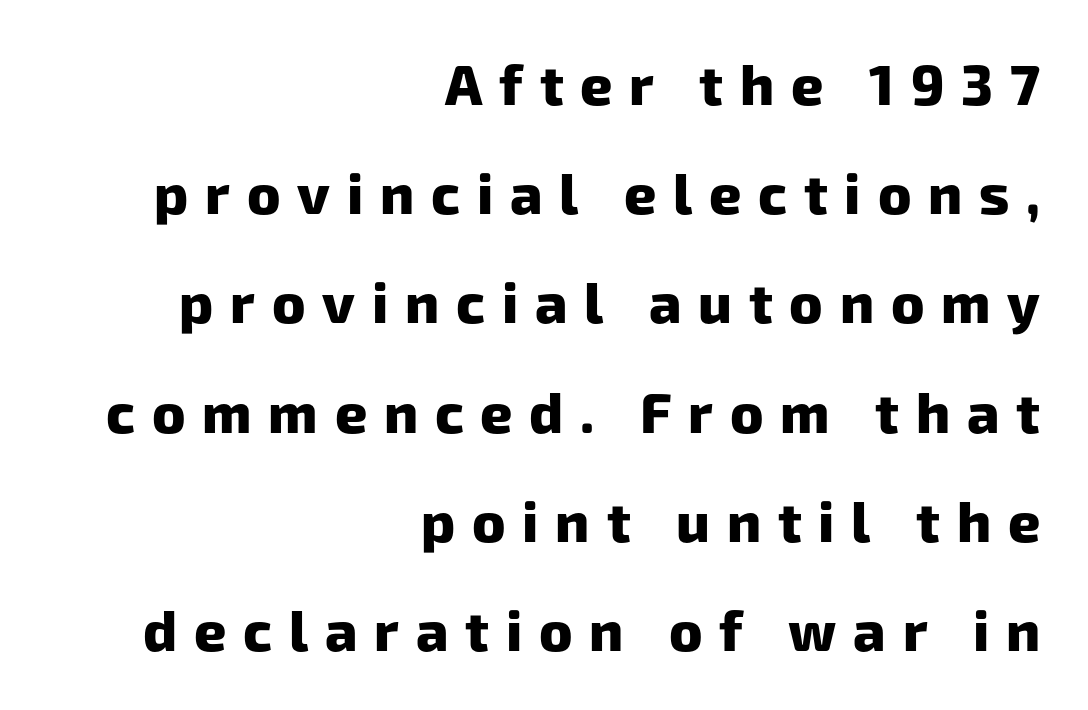
The image shows 56 px heavy sans-serif type; set right-aligned, loose line spacing (1.95x), unusually wide letter spacing (+0.3 em), not underlined; low stroke contrast and a medium x-height.
